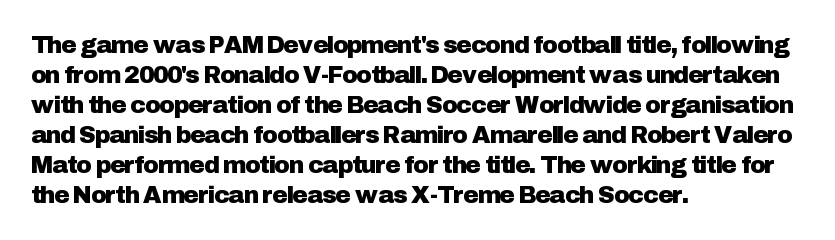
{"italic": "no", "underline": "no", "align": "left", "line_spacing": "normal", "line_spacing_ratio": 1.25, "letter_spacing": "normal", "letter_spacing_em": 0.0, "glyph_px": 24}
